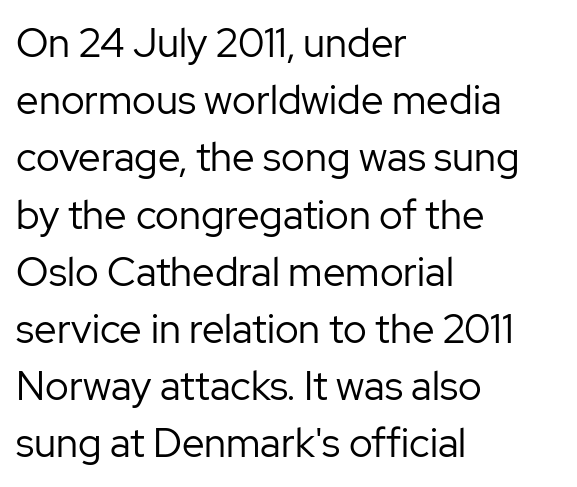
The image shows 40 px regular-weight sans-serif type, upright; set left-aligned, normal line spacing (1.43x), normal letter spacing, not underlined; low stroke contrast and a medium x-height.
